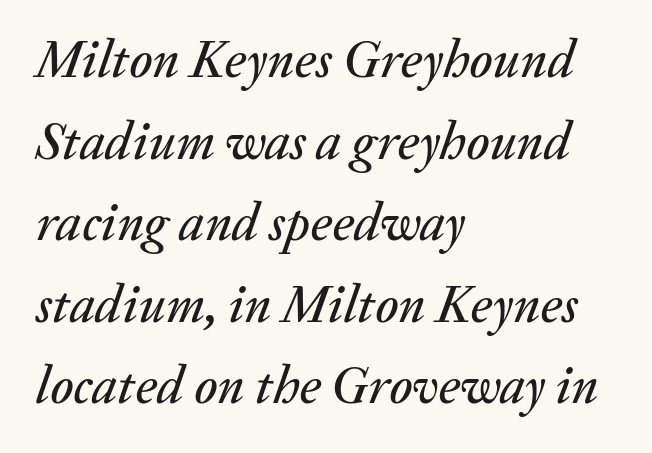
The image shows 53 px text type, italic (leaning right); set left-aligned, normal line spacing (1.54x), normal letter spacing, not underlined; medium stroke contrast and a medium x-height.
